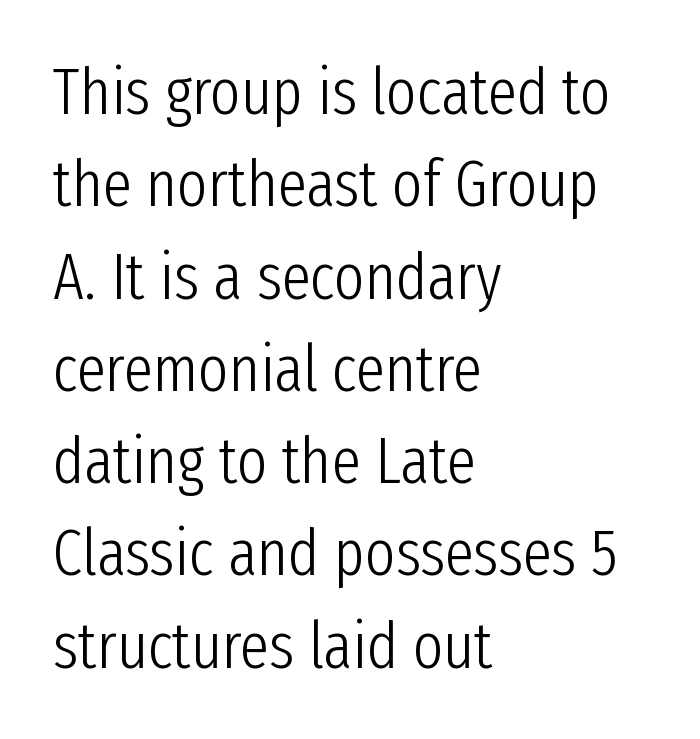
{"serif": "no", "italic": "no", "bold": "no", "weight": "light", "width": "condensed", "stroke_contrast": "low", "x_height": "medium", "monospaced": "no", "underline": "no", "align": "left", "line_spacing": "normal", "line_spacing_ratio": 1.42, "letter_spacing": "normal", "letter_spacing_em": 0.0, "glyph_px": 65}
